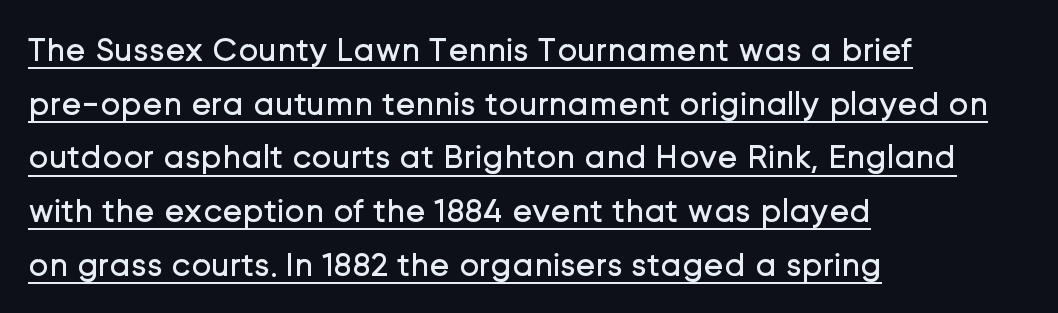
Reading down the column, the eye jumps a familiar distance to each next line. Note the varied advance widths — an 'i' is clearly narrower than an 'm'. The characters display no serif detailing; their extremities are plain. Posture: straight, roman, zero tilt. Stroke thickness stays within the range of a standard reading face or lighter. A student would call this left alignment; a typographer would say flush left, rag right.
